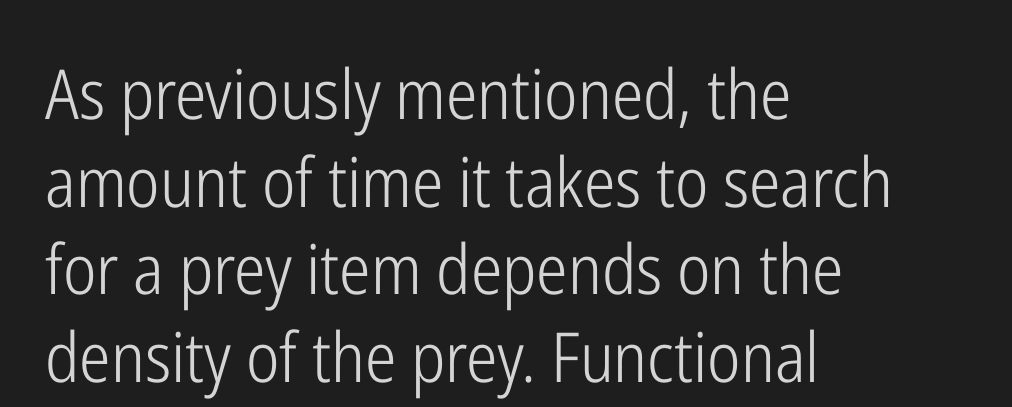
Q: Is the text bold? A: No.
Q: Is the text italic (slanted)? A: No, it is upright.
Q: Is the typeface a serif or a sans-serif typeface? A: Sans-serif.
Q: Is the text underlined? A: No.
Q: How is the paragraph aligned? A: Left-aligned.
Q: Is the spacing between letters normal or unusually wide? A: Normal.
Q: Is the spacing between lines tight, normal or loose? A: Normal.
Q: Width (condensed, normal, or wide)? A: Condensed.
Q: Stroke contrast? A: Low.
Q: x-height? A: Medium.
Q: Monospaced? A: No.
